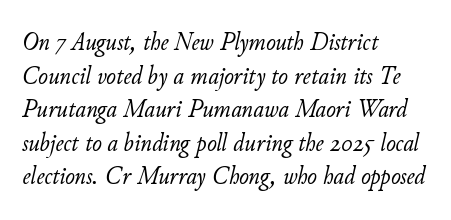
The image shows 26 px text type, italic (leaning right); set left-aligned, normal line spacing (1.29x), normal letter spacing, not underlined.
